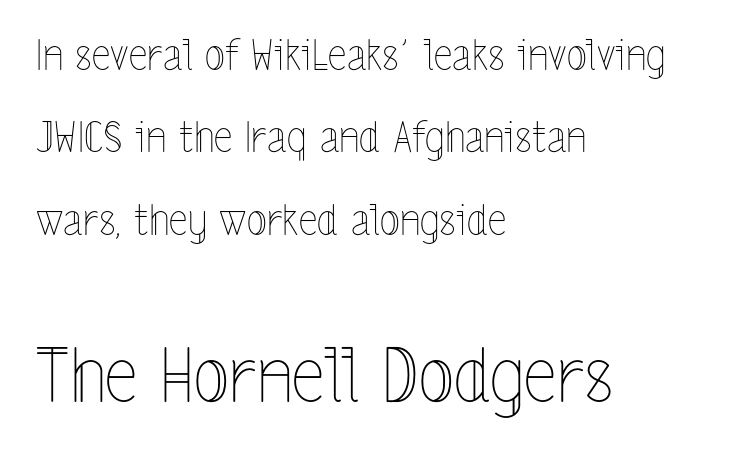
{"italic": "no", "bold": "no", "weight": "thin", "width": "condensed", "x_height": "medium", "monospaced": "no", "underline": "no", "align": "left", "line_spacing": "loose", "line_spacing_ratio": 1.96, "letter_spacing": "normal", "letter_spacing_em": 0.0, "larger_block": "second", "size_ratio": 1.76, "glyph_px": 74}
